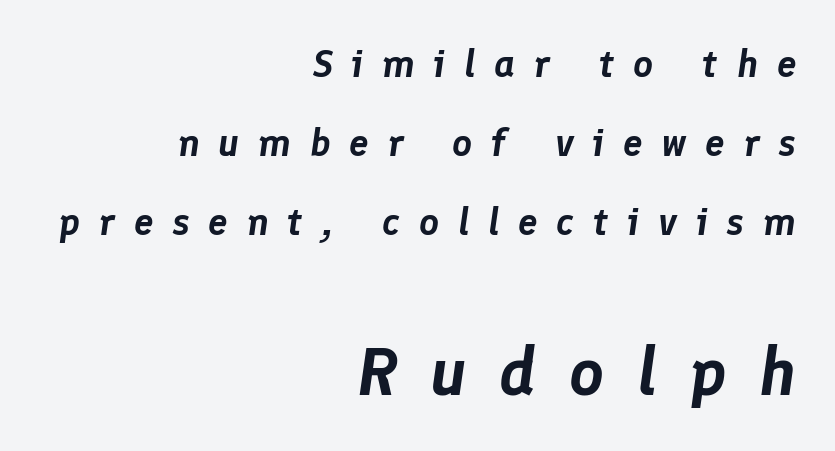
{"italic": "yes", "lean": "right", "slant_degrees": 8, "width": "normal", "stroke_contrast": "low", "x_height": "medium", "monospaced": "no", "underline": "no", "align": "right", "line_spacing": "loose", "line_spacing_ratio": 2.02, "letter_spacing": "wide", "letter_spacing_em": 0.48, "larger_block": "second", "size_ratio": 1.74, "glyph_px": 68}
